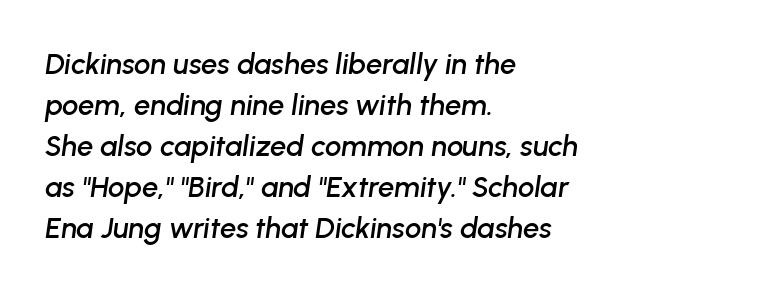
The image shows 29 px text type, italic (leaning right); set left-aligned, normal line spacing (1.41x), normal letter spacing, not underlined; low stroke contrast and a medium x-height.
